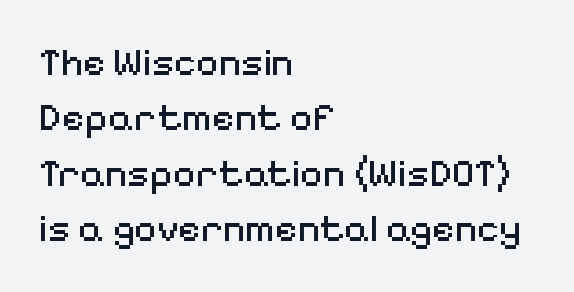
Q: Is the text bold? A: No.
Q: Is the text italic (slanted)? A: No, it is upright.
Q: Is the typeface a serif or a sans-serif typeface? A: Sans-serif.
Q: Is the text underlined? A: No.
Q: How is the paragraph aligned? A: Left-aligned.
Q: Is the spacing between letters normal or unusually wide? A: Normal.
Q: Is the spacing between lines tight, normal or loose? A: Normal.
Q: Width (condensed, normal, or wide)? A: Normal.
Q: Stroke contrast? A: Medium.
Q: x-height? A: Medium.
Q: Monospaced? A: No.
